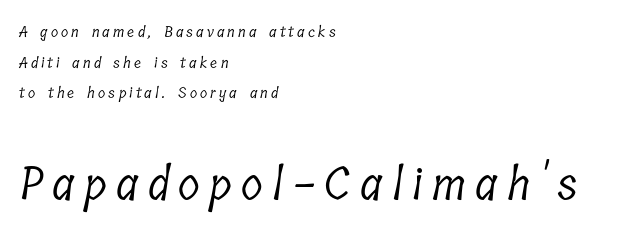
The image shows 45 px light, condensed serif type; set left-aligned, loose line spacing (2.05x), unusually wide letter spacing (+0.21 em), not underlined; the second (bottom) block is 3.0x larger; low stroke contrast and a medium x-height.
